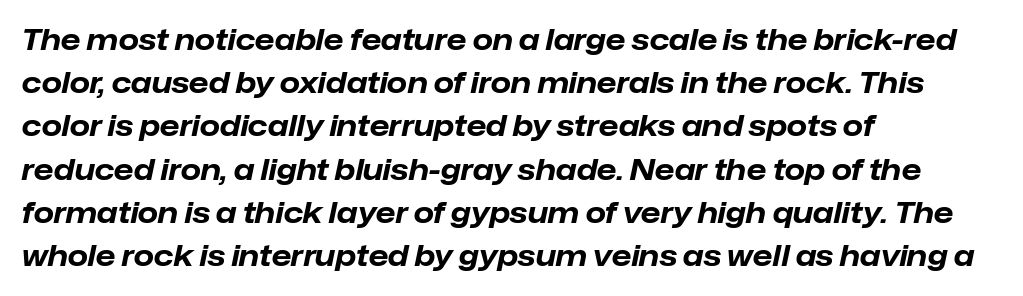
The rendering uses a bold face; every stroke is thick and dark. The setting favours the left margin, as ordinary paragraphs usually do. Baseline-to-baseline distance is the conventional proportion of letter height. Does extra space separate the letters? No, they use regular spacing.
